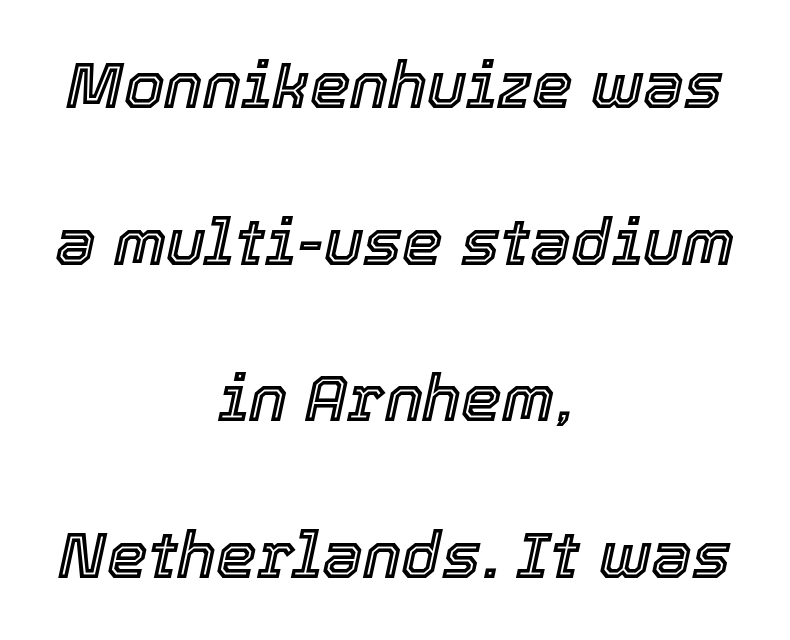
Tracking value appears to be zero — textbook default spacing. These lines were composed using italics. The glyphs are unaccompanied by any horizontal stroke below them. This block would shrink considerably if given ordinary leading; it's expanded now. Character widths vary here, with narrow letters taking less room than wide ones. Reading down the block, each line starts at a different indent, mirrored at its end.
